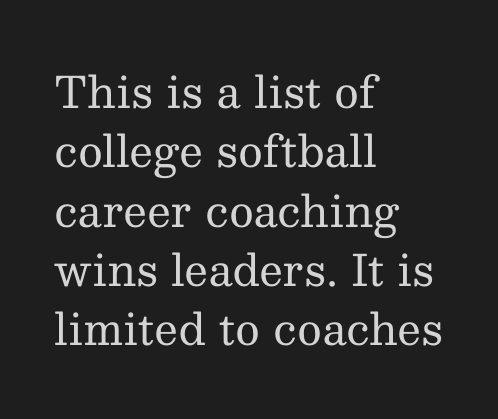
The image shows 43 px regular-weight serif type, upright; set left-aligned, normal line spacing (1.38x), normal letter spacing, not underlined; medium stroke contrast and a medium x-height.
